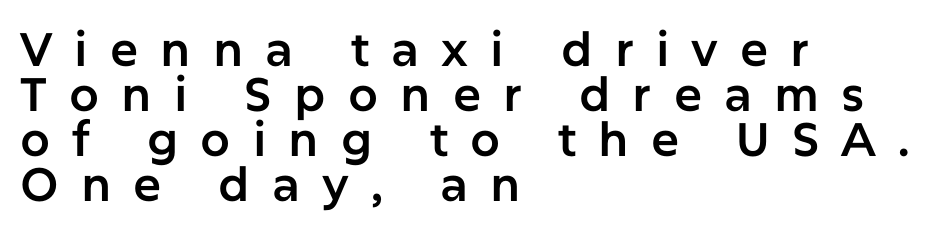
Q: Is the text italic (slanted)? A: No, it is upright.
Q: Is the typeface a serif or a sans-serif typeface? A: Sans-serif.
Q: Is the text underlined? A: No.
Q: How is the paragraph aligned? A: Left-aligned.
Q: Is the spacing between letters normal or unusually wide? A: Unusually wide.
Q: Is the spacing between lines tight, normal or loose? A: Tight.
Q: Width (condensed, normal, or wide)? A: Normal.
Q: Stroke contrast? A: Low.
Q: x-height? A: Medium.
Q: Monospaced? A: No.
